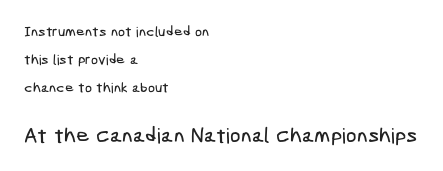
Between one letter and the next there's only the usual sliver of space. The glyphs are unaccompanied by any horizontal stroke below them. A student would call this left alignment; a typographer would say flush left, rag right. Rows of type keep a wide berth in the vertical direction.
